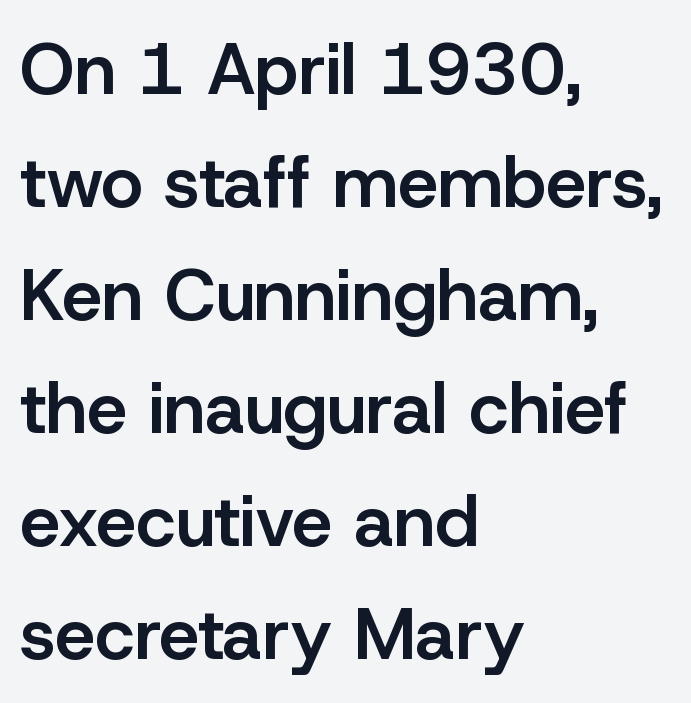
Q: Is the text bold? A: Semi-bold.
Q: Is the text italic (slanted)? A: No, it is upright.
Q: Is the typeface a serif or a sans-serif typeface? A: Sans-serif.
Q: Is the text underlined? A: No.
Q: How is the paragraph aligned? A: Left-aligned.
Q: Is the spacing between letters normal or unusually wide? A: Normal.
Q: Is the spacing between lines tight, normal or loose? A: Normal.
Q: Width (condensed, normal, or wide)? A: Normal.
Q: Stroke contrast? A: Low.
Q: x-height? A: Medium.
Q: Monospaced? A: No.
